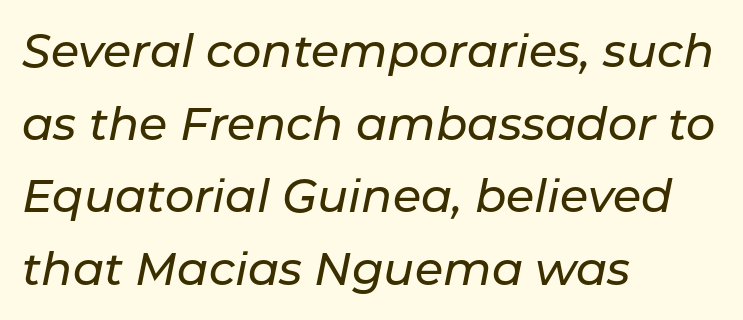
Honestly, there is no underline to notice here at all. If you drew a ruler down the left edge, every line would touch it. Inter-character spacing is left at the font's built-in metrics. Proportional: the letters do not fall into vertical columns. If you drew a line through each stem, it would be angled. One glance says typical: line gaps are just what's usual.
